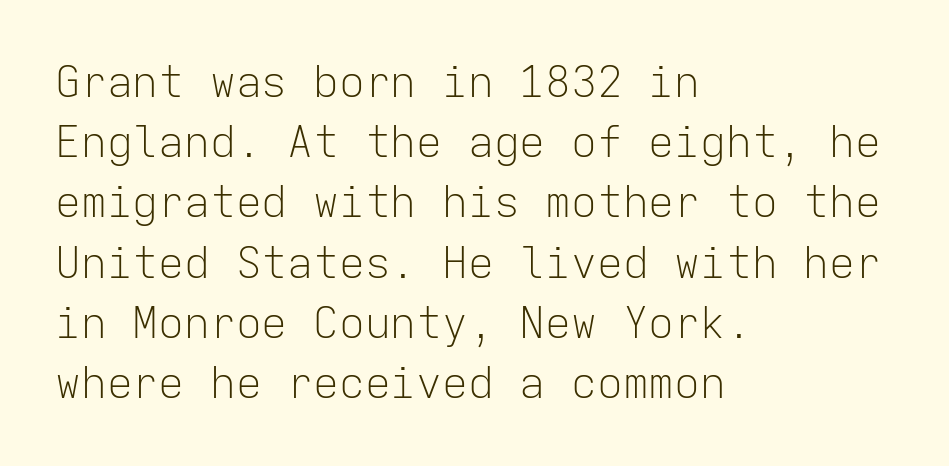
The rows are spaced the way most documents space them. Each word holds together tightly as a unit, with standard inter-letter gaps. Rule under the text: the space is simply empty. The rendering uses typewriter-style spacing with identical character cells.
